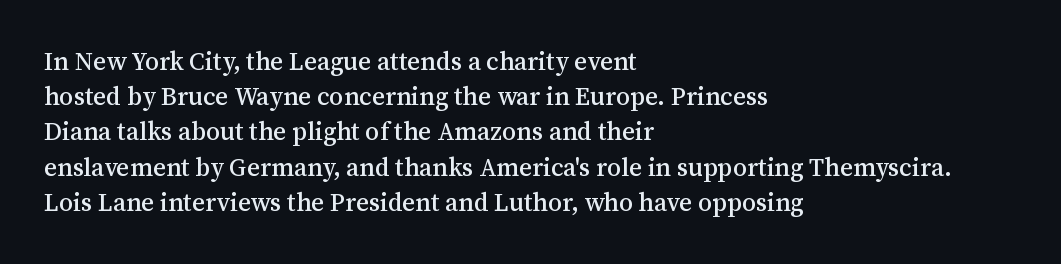
{"italic": "no", "underline": "no", "align": "left", "line_spacing": "normal", "line_spacing_ratio": 1.41, "letter_spacing": "normal", "letter_spacing_em": 0.0, "glyph_px": 25}
